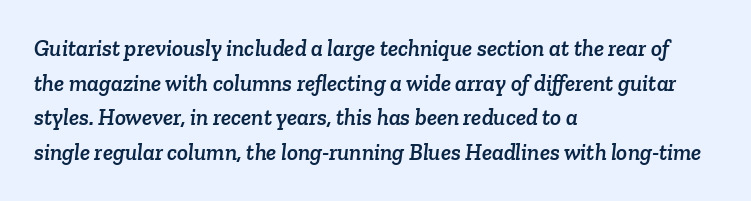
Inter-character spacing is left at the font's built-in metrics. The rendering uses a moderate line-height, typical for paragraphs. Plain, unruled lines of type. The typesetter chose a ragged-right arrangement here.
